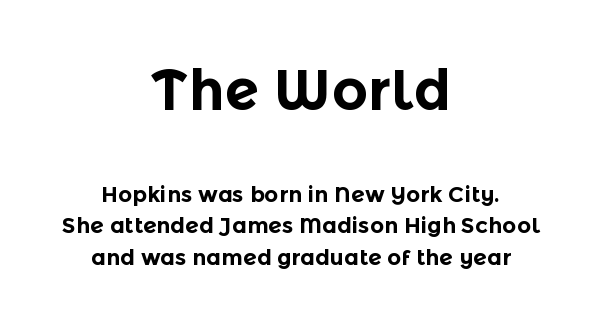
The image shows 56 px bold sans-serif type, upright; set centered, normal line spacing (1.43x), normal letter spacing, not underlined; the first (top) block is 2.55x larger; a medium x-height.
